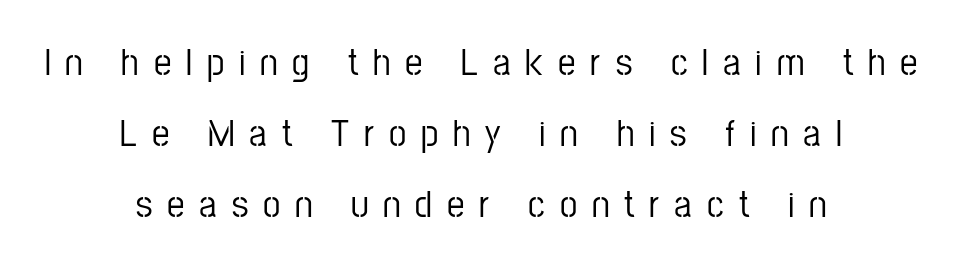
Reading down the block, each line starts at a different indent, mirrored at its end. The rendering uses natural spacing where letterforms have individual widths. The letterforms stand isolated, each surrounded by extra space. Notice how the stems are strictly vertical — no italics here.
